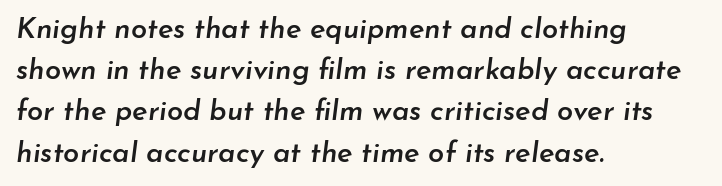
Words appear dense and cohesive because spacing is normal. Firm but not heavy-handed strokes: this text is semibold. You could not count columns in this text — the font is proportionally spaced. One glance says typical: line gaps are just what's usual. Casual observation: everything's shoved over to the left. Rendered with sloped, italic letterforms.
